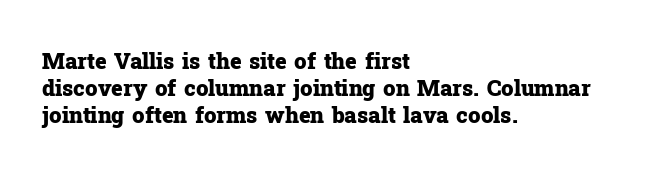
The setting favours the left margin, as ordinary paragraphs usually do. The strip under each line holds only bare page. Every letter is thick-stroked: bold, no question. In terms of posture, this sample is upright. Is the letter spacing exaggerated? No — it looks like the ordinary default.
